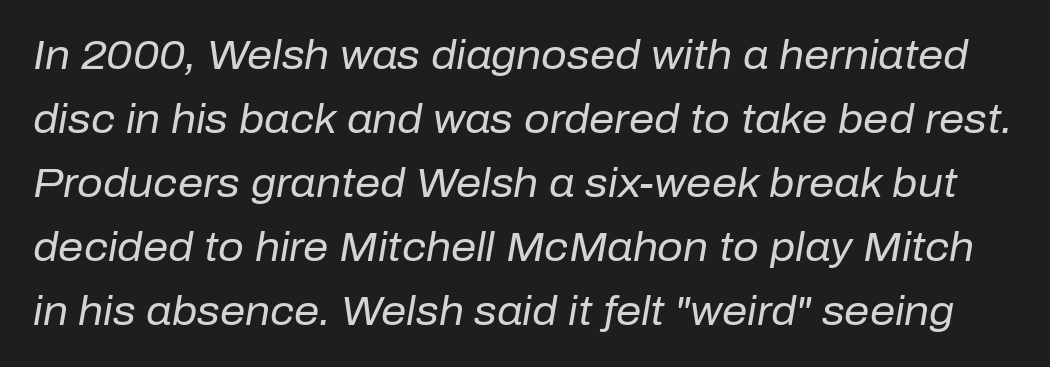
The image shows 40 px regular-weight type, italic (leaning right); set normal line spacing (1.6x), normal letter spacing, not underlined; low stroke contrast and a medium x-height.
